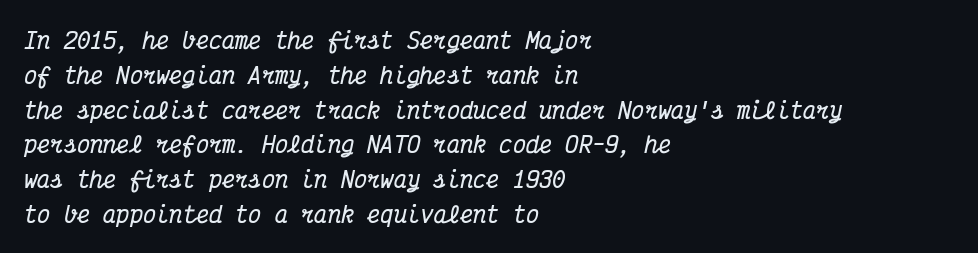
{"italic": "yes", "lean": "right", "slant_degrees": 12, "bold": "yes", "underline": "no", "align": "left", "line_spacing": "normal", "line_spacing_ratio": 1.58, "letter_spacing": "normal", "letter_spacing_em": 0.0, "glyph_px": 22}
